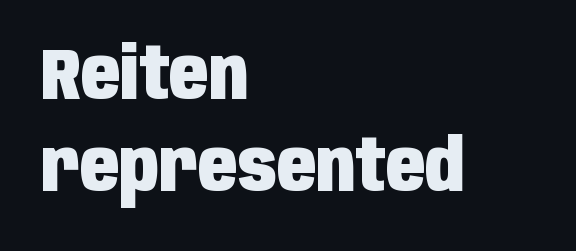
Q: Is the text bold? A: Yes.
Q: Is the text italic (slanted)? A: No, it is upright.
Q: Is the typeface a serif or a sans-serif typeface? A: Sans-serif.
Q: Is the text underlined? A: No.
Q: How is the paragraph aligned? A: Left-aligned.
Q: Is the spacing between letters normal or unusually wide? A: Normal.
Q: Is the spacing between lines tight, normal or loose? A: Normal.
Q: Width (condensed, normal, or wide)? A: Condensed.
Q: Stroke contrast? A: Low.
Q: x-height? A: Large.
Q: Monospaced? A: No.
